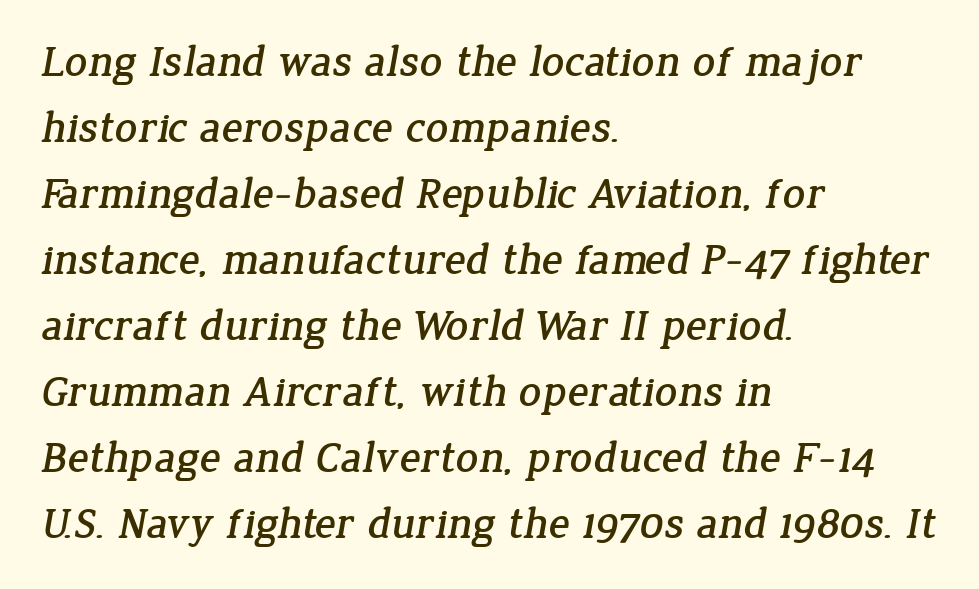
Notice how descenders clear the ascenders below comfortably — that's standard leading. Each letter keeps its own natural width here, so spacing adapts to shape. Note: serifs present on the glyphs. Leftover space on each line is placed entirely after the last word.
